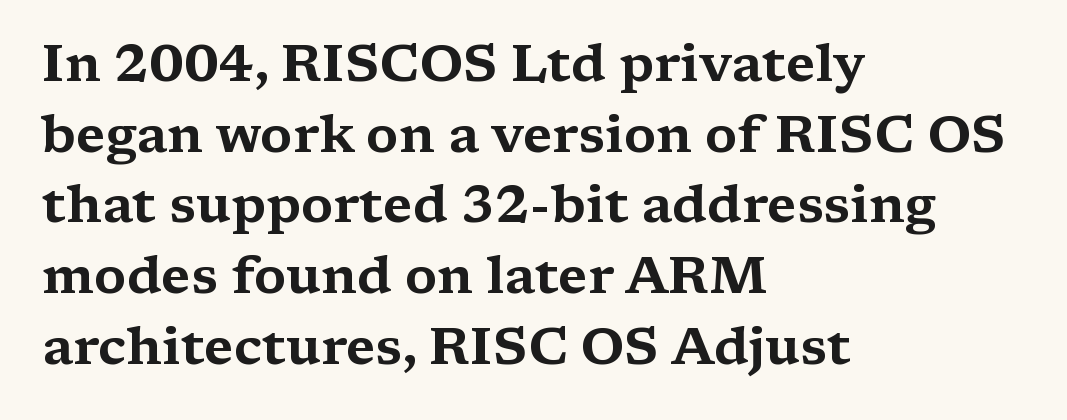
The image shows 52 px wide serif type, upright; set left-aligned, normal line spacing (1.36x), normal letter spacing, not underlined; medium stroke contrast and a medium x-height.
